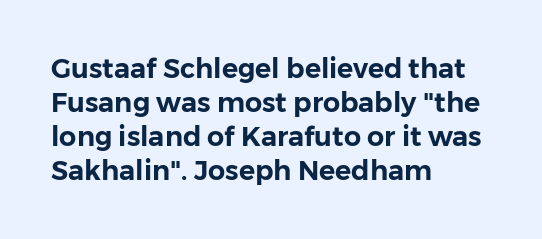
This sample uses plain, unmodified letter spacing. The setting favours the left margin, as ordinary paragraphs usually do. Does the lettering tilt? It doesn't — this is upright. Is there much room between lines? A standard amount, neither cramped nor airy.
